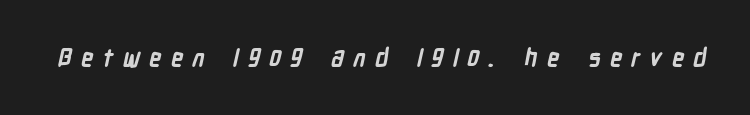
{"bold": "yes", "underline": "no", "letter_spacing": "wide", "letter_spacing_em": 0.38, "glyph_px": 24}
